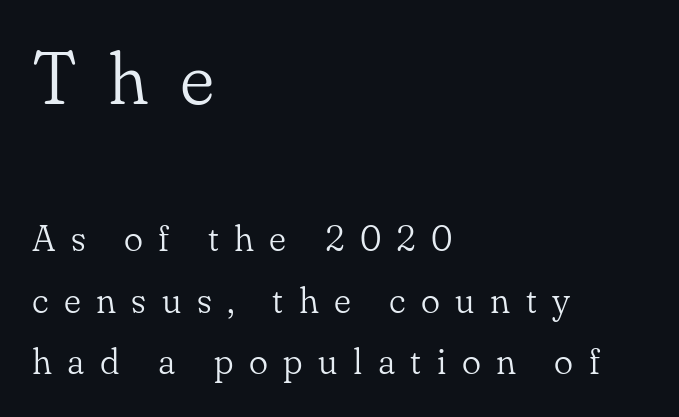
The image shows 73 px light serif type, upright; set left-aligned, line spacing 1.71x, unusually wide letter spacing (+0.43 em), not underlined; the first (top) block is 2.03x larger; low stroke contrast and a small x-height.
